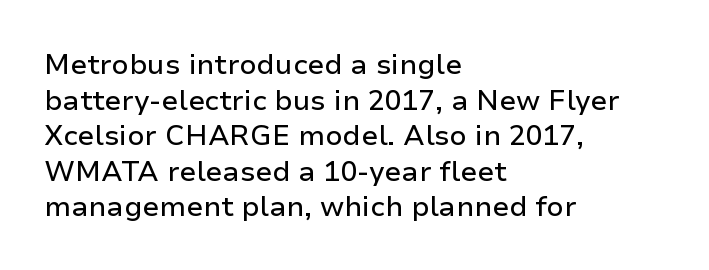
Q: Is the text italic (slanted)? A: No, it is upright.
Q: Is the typeface a serif or a sans-serif typeface? A: Sans-serif.
Q: Is the text underlined? A: No.
Q: How is the paragraph aligned? A: Left-aligned.
Q: Is the spacing between letters normal or unusually wide? A: Normal.
Q: Is the spacing between lines tight, normal or loose? A: Normal.
Q: Width (condensed, normal, or wide)? A: Normal.
Q: Stroke contrast? A: Low.
Q: x-height? A: Medium.
Q: Monospaced? A: No.
